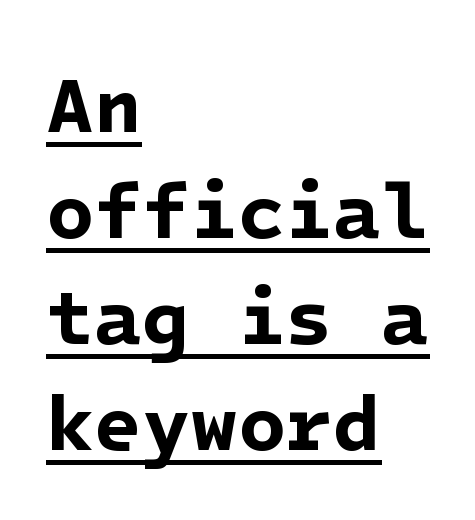
{"serif": "no", "bold": "yes", "weight": "bold", "width": "normal", "stroke_contrast": "low", "x_height": "medium", "underline": "yes", "align": "left", "line_spacing": "normal", "line_spacing_ratio": 1.36, "letter_spacing": "normal", "letter_spacing_em": 0.0, "glyph_px": 78}
